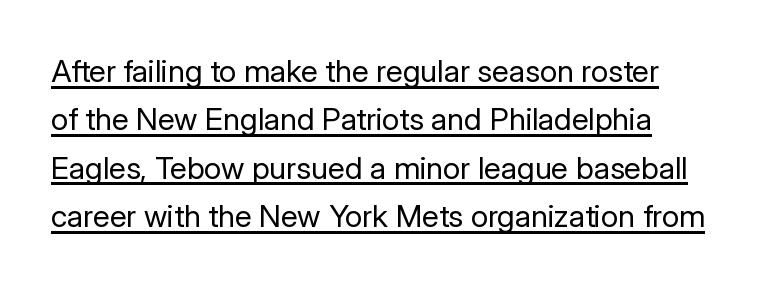
Leading: standard. A continuous stroke trails under the words, as in a hyperlink. A roman cut, with each character standing at attention. Which margin do the lines hug? The left one — the right edge is uneven. This sample has the flowing, uneven cadence of proportional lettering. These lines keep a tight, regular rhythm from letter to letter.
